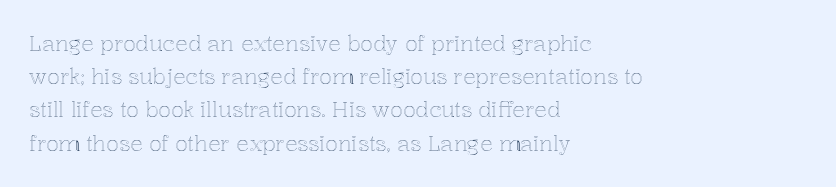
The image shows 21 px text type, upright; set left-aligned, normal line spacing (1.58x), normal letter spacing, not underlined.
